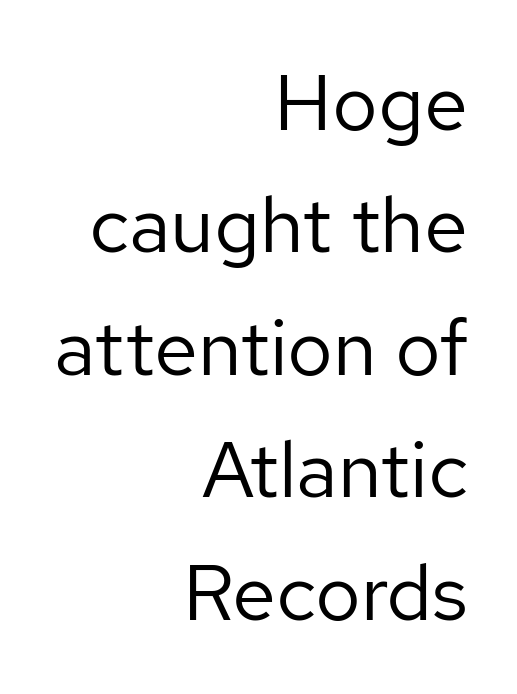
Q: Is the text bold? A: No.
Q: Is the text italic (slanted)? A: No, it is upright.
Q: Is the typeface a serif or a sans-serif typeface? A: Sans-serif.
Q: Is the text underlined? A: No.
Q: How is the paragraph aligned? A: Right-aligned.
Q: Is the spacing between letters normal or unusually wide? A: Normal.
Q: Is the spacing between lines tight, normal or loose? A: Normal.
Q: Width (condensed, normal, or wide)? A: Normal.
Q: Stroke contrast? A: Low.
Q: x-height? A: Medium.
Q: Monospaced? A: No.
